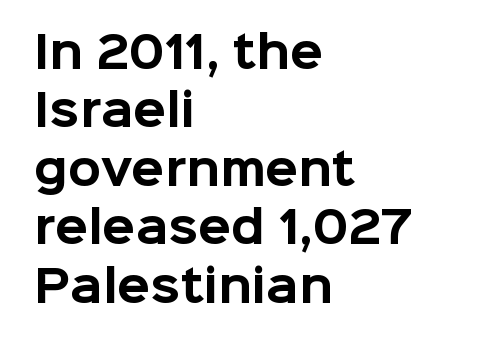
The image shows 43 px bold sans-serif type, upright; set left-aligned, normal line spacing (1.36x), normal letter spacing, not underlined; low stroke contrast and a medium x-height.
